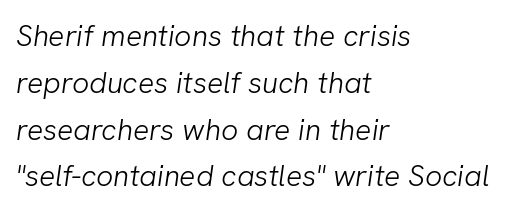
The image shows 30 px light sans-serif type; set left-aligned, normal line spacing (1.56x), normal letter spacing, not underlined; low stroke contrast and a medium x-height.
